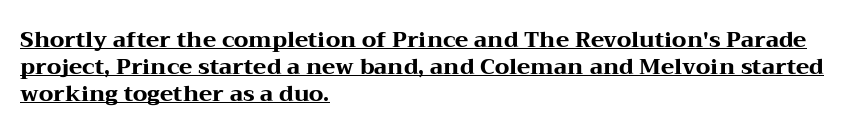
This rendering features underlined lettering. Every row of glyphs begins at an identical x-position on the left. I'd describe the lettering as bold — thick and assertive. Glyph-to-glyph distance matches everyday printed text. The lettering stays uniformly vertical, giving the passage a roman look.
